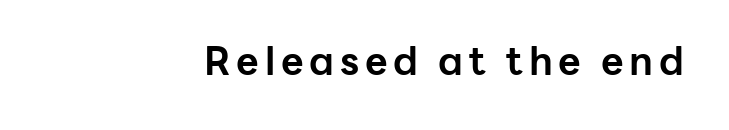
Q: Is the text bold? A: Yes.
Q: Is the text italic (slanted)? A: No, it is upright.
Q: Is the typeface a serif or a sans-serif typeface? A: Sans-serif.
Q: Is the text underlined? A: No.
Q: Width (condensed, normal, or wide)? A: Normal.
Q: Stroke contrast? A: Low.
Q: x-height? A: Medium.
Q: Monospaced? A: No.
